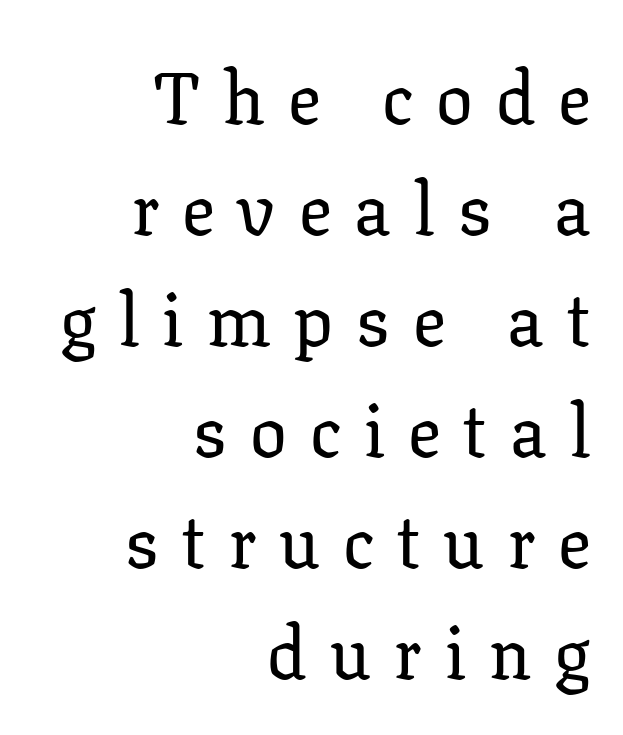
Q: Is the text italic (slanted)? A: No, it is upright.
Q: Is the typeface a serif or a sans-serif typeface? A: Serif.
Q: Is the text underlined? A: No.
Q: How is the paragraph aligned? A: Right-aligned.
Q: Is the spacing between letters normal or unusually wide? A: Unusually wide.
Q: Is the spacing between lines tight, normal or loose? A: Normal.
Q: Width (condensed, normal, or wide)? A: Normal.
Q: Stroke contrast? A: Low.
Q: x-height? A: Medium.
Q: Monospaced? A: No.
